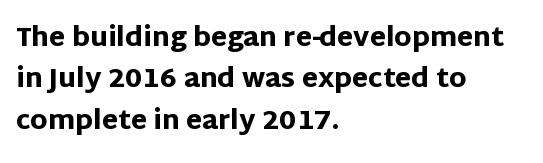
Q: Is the text bold? A: Yes.
Q: Is the text italic (slanted)? A: No, it is upright.
Q: Is the text underlined? A: No.
Q: How is the paragraph aligned? A: Left-aligned.
Q: Is the spacing between letters normal or unusually wide? A: Normal.
Q: Is the spacing between lines tight, normal or loose? A: Normal.
